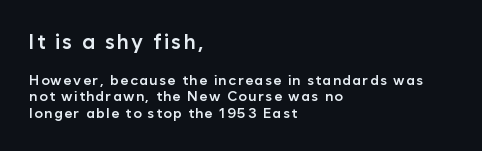
The image shows 21 px text type, upright; set left-aligned, line spacing 1.18x, not underlined; the first (top) block is 1.5x larger.
